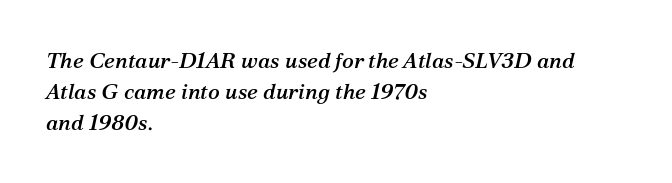
The image shows 22 px text type, italic (leaning right); set left-aligned, normal line spacing (1.4x), normal letter spacing, not underlined.
